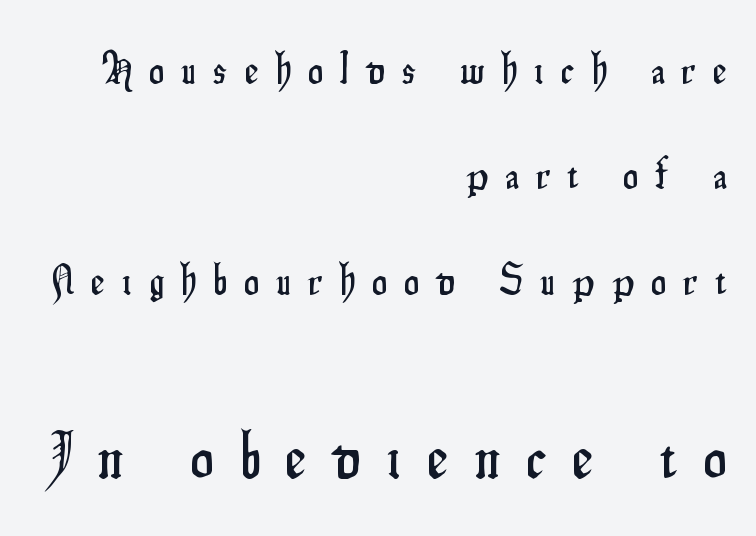
{"serif": "no", "italic": "no", "width": "condensed", "stroke_contrast": "low", "x_height": "small", "monospaced": "no", "underline": "no", "align": "right", "line_spacing": "loose", "line_spacing_ratio": 2.45, "letter_spacing": "wide", "letter_spacing_em": 0.41, "larger_block": "second", "size_ratio": 1.51, "glyph_px": 65}
